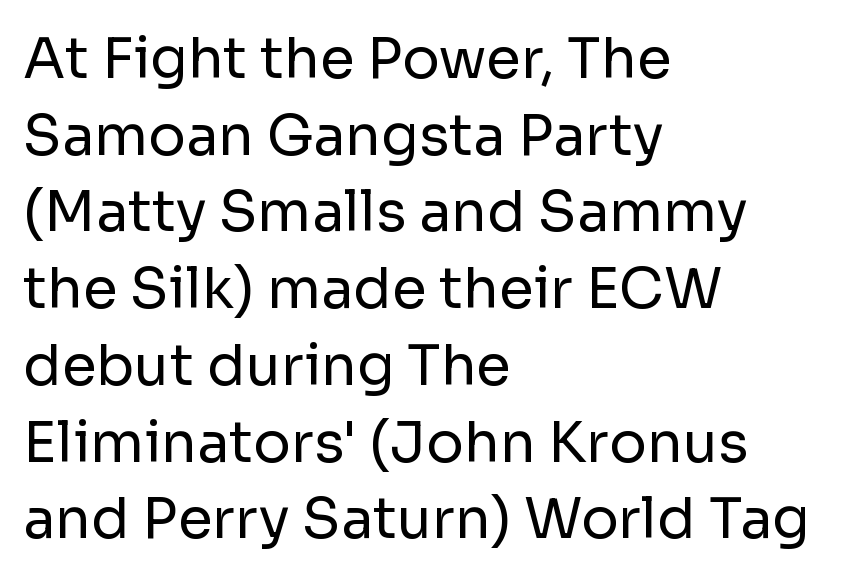
Q: Is the text bold? A: No.
Q: Is the text italic (slanted)? A: No, it is upright.
Q: Is the typeface a serif or a sans-serif typeface? A: Sans-serif.
Q: Is the text underlined? A: No.
Q: How is the paragraph aligned? A: Left-aligned.
Q: Is the spacing between letters normal or unusually wide? A: Normal.
Q: Is the spacing between lines tight, normal or loose? A: Normal.
Q: Width (condensed, normal, or wide)? A: Normal.
Q: Stroke contrast? A: Low.
Q: x-height? A: Medium.
Q: Monospaced? A: No.
